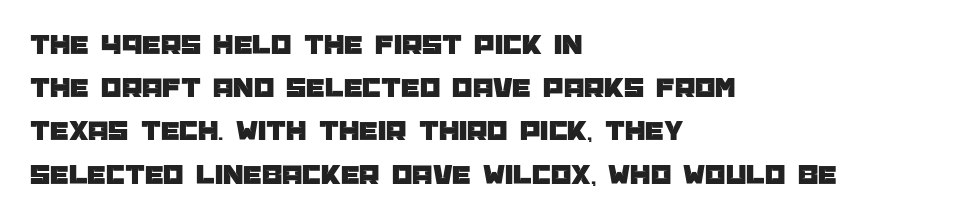
The image shows 29 px sans-serif type, upright; set left-aligned, normal line spacing (1.49x), normal letter spacing, not underlined; low stroke contrast and a large x-height.
